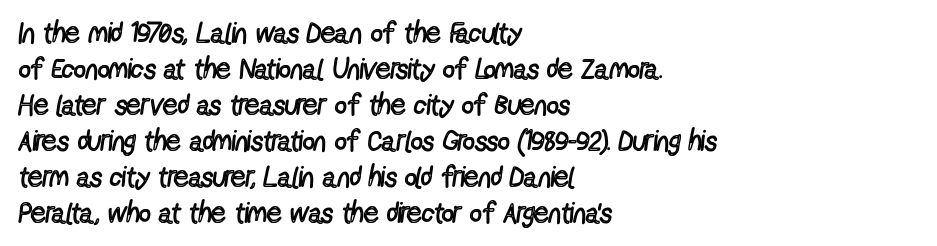
These lines are rendered in a variable-pitch font. Unlike a traditional serif, this face leaves its strokes unadorned. Weight: in the light-to-regular range.
